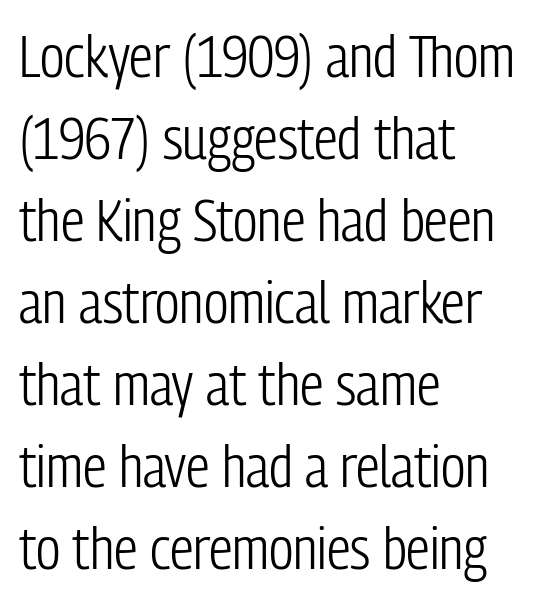
{"serif": "no", "italic": "no", "bold": "no", "weight": "light", "width": "condensed", "stroke_contrast": "low", "x_height": "medium", "monospaced": "no", "underline": "no", "align": "left", "line_spacing": "normal", "line_spacing_ratio": 1.39, "letter_spacing": "normal", "letter_spacing_em": 0.0, "glyph_px": 59}
